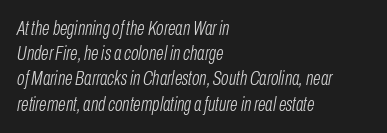
Stem width sits at or under what a default text font uses. Words float on clear page, feet unadorned. The passage is arranged the way most books set body copy — flush left. The rows are spaced the way most documents space them.
